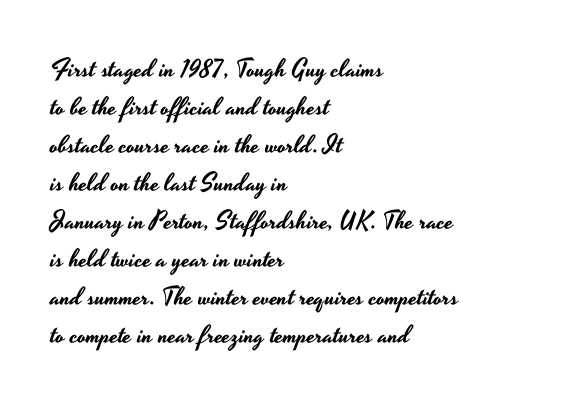
The image shows 25 px text type; set left-aligned, normal line spacing (1.52x), normal letter spacing, not underlined.
